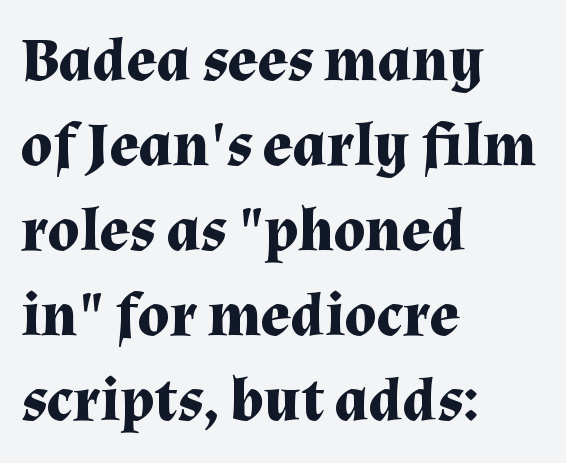
{"serif": "yes", "italic": "no", "bold": "yes", "weight": "bold", "width": "normal", "stroke_contrast": "medium", "x_height": "medium", "monospaced": "no", "underline": "no", "align": "left", "line_spacing": "normal", "line_spacing_ratio": 1.37, "letter_spacing": "normal", "letter_spacing_em": 0.0, "glyph_px": 62}
